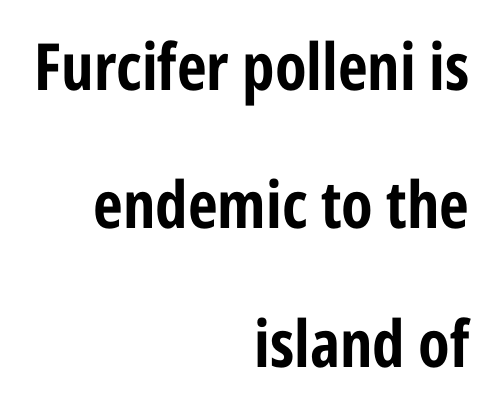
{"serif": "no", "italic": "no", "bold": "yes", "weight": "bold", "width": "condensed", "stroke_contrast": "low", "x_height": "medium", "monospaced": "no", "underline": "no", "align": "right", "line_spacing": "loose", "line_spacing_ratio": 2.13, "letter_spacing": "normal", "letter_spacing_em": 0.0, "glyph_px": 65}
